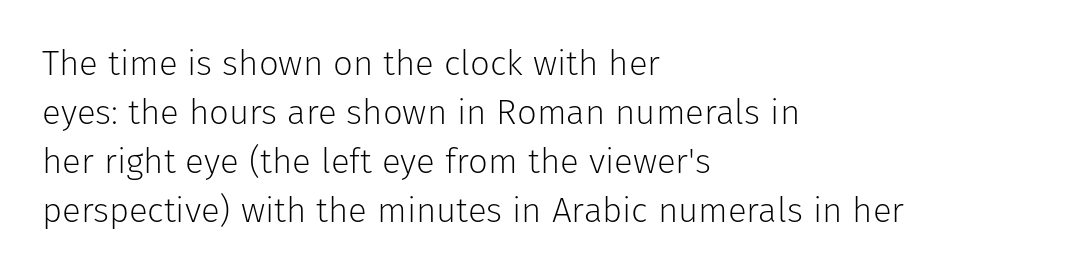
Q: Is the text bold? A: No.
Q: Is the text italic (slanted)? A: No, it is upright.
Q: Is the typeface a serif or a sans-serif typeface? A: Sans-serif.
Q: Is the text underlined? A: No.
Q: How is the paragraph aligned? A: Left-aligned.
Q: Is the spacing between letters normal or unusually wide? A: Normal.
Q: Is the spacing between lines tight, normal or loose? A: Normal.
Q: Width (condensed, normal, or wide)? A: Normal.
Q: Stroke contrast? A: Low.
Q: x-height? A: Medium.
Q: Monospaced? A: No.
